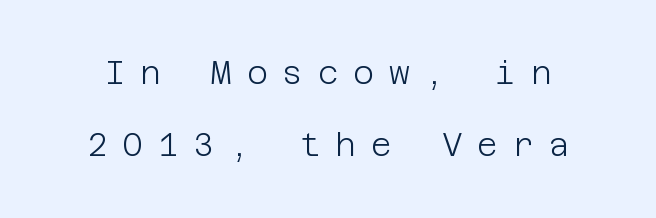
Q: Is the text bold? A: No.
Q: Is the text italic (slanted)? A: No, it is upright.
Q: Is the typeface a serif or a sans-serif typeface? A: Sans-serif.
Q: Is the text underlined? A: No.
Q: Is the spacing between letters normal or unusually wide? A: Unusually wide.
Q: Is the spacing between lines tight, normal or loose? A: Loose.
Q: Width (condensed, normal, or wide)? A: Normal.
Q: Stroke contrast? A: Low.
Q: x-height? A: Large.
